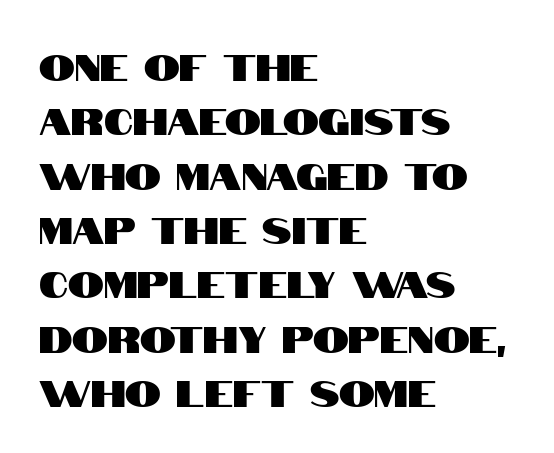
{"serif": "no", "italic": "no", "width": "condensed", "stroke_contrast": "high", "x_height": "large", "monospaced": "no", "underline": "no", "align": "left", "line_spacing": "normal", "line_spacing_ratio": 1.51, "letter_spacing": "normal", "letter_spacing_em": 0.0, "glyph_px": 36}
